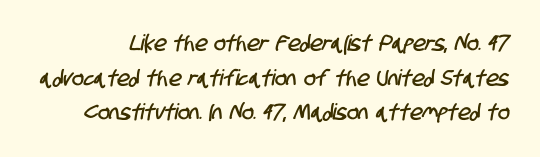
The image shows 22 px text type; set normal line spacing (1.57x), normal letter spacing, not underlined.
